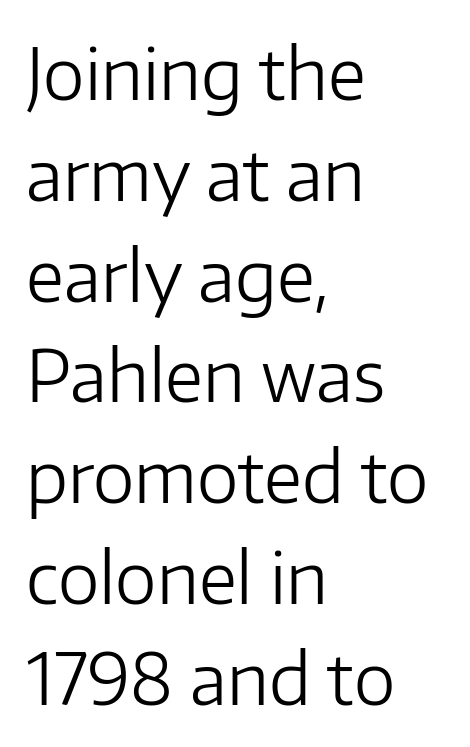
The image shows 71 px light sans-serif type, upright; set left-aligned, normal line spacing (1.42x), normal letter spacing, not underlined; low stroke contrast and a medium x-height.
